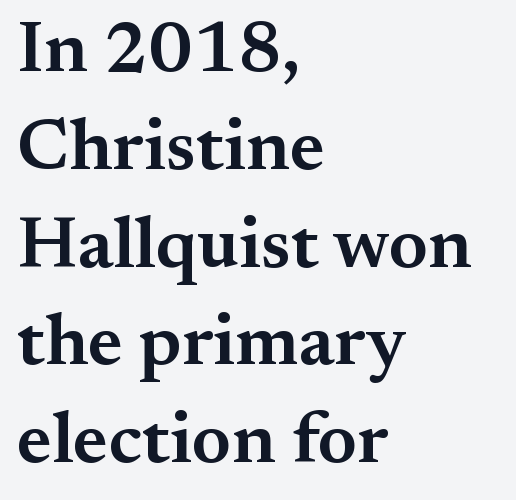
Notice how the passage keeps a crisp vertical edge on the left only. No italicization has been applied; the sample stays upright. The line texture is even and compact thanks to regular tracking. A bare baseline throughout the passage.
